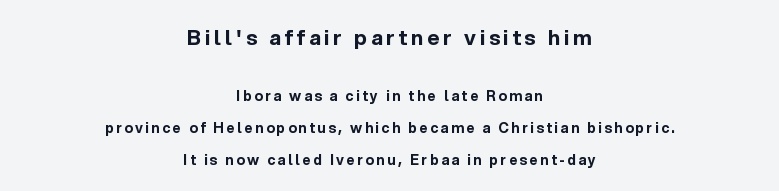
These lines were composed using upright roman letters. Every row of glyphs is offset so its center matches the block's center. Any mark beneath the type? The region is blank. Heavy, bold letterforms. Which of the two is more prominent by size? The first, at the top. Does the leading feel generous? Absolutely, it's lavish.
